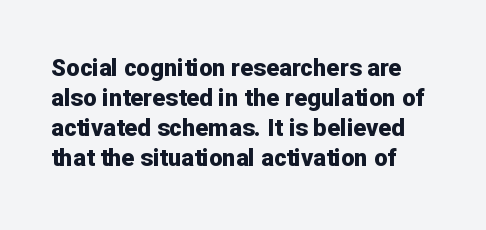
The image shows 24 px bold type, upright; set left-aligned, normal line spacing (1.25x), normal letter spacing, not underlined.
